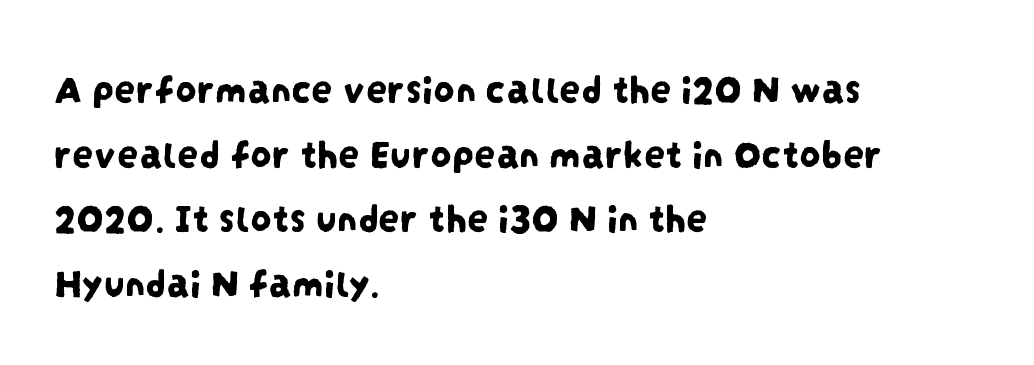
Here the designer chose a conventional face with non-uniform glyph widths. The rag falls on the right side of this text block. This rendering leaves character spacing at its baseline value. Nothing sits at the stroke ends, so this counts as sans-serif. Quick note: interline space is typical. Rule under the text: the space is simply empty.
